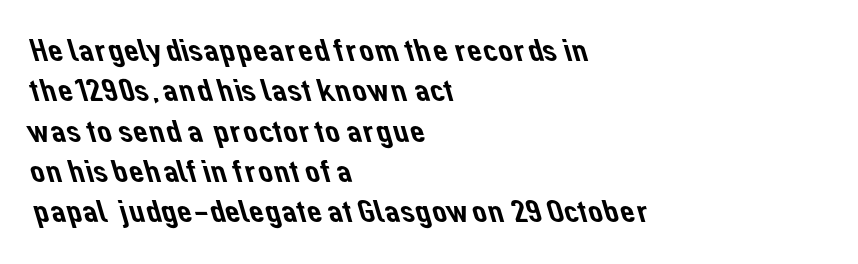
{"serif": "no", "width": "normal", "stroke_contrast": "low", "x_height": "medium", "monospaced": "no", "underline": "no", "align": "left", "line_spacing_ratio": 1.22, "letter_spacing": "normal", "letter_spacing_em": 0.0, "glyph_px": 33}
